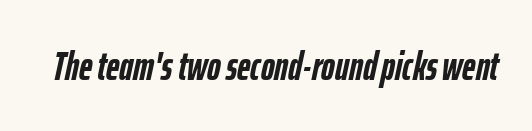
Q: Is the text bold? A: Yes.
Q: Is the text italic (slanted)? A: Yes, it leans right by about 12 degrees.
Q: Is the text underlined? A: No.
Q: Is the spacing between letters normal or unusually wide? A: Normal.
Q: Width (condensed, normal, or wide)? A: Condensed.
Q: Stroke contrast? A: Low.
Q: x-height? A: Medium.
Q: Monospaced? A: No.
